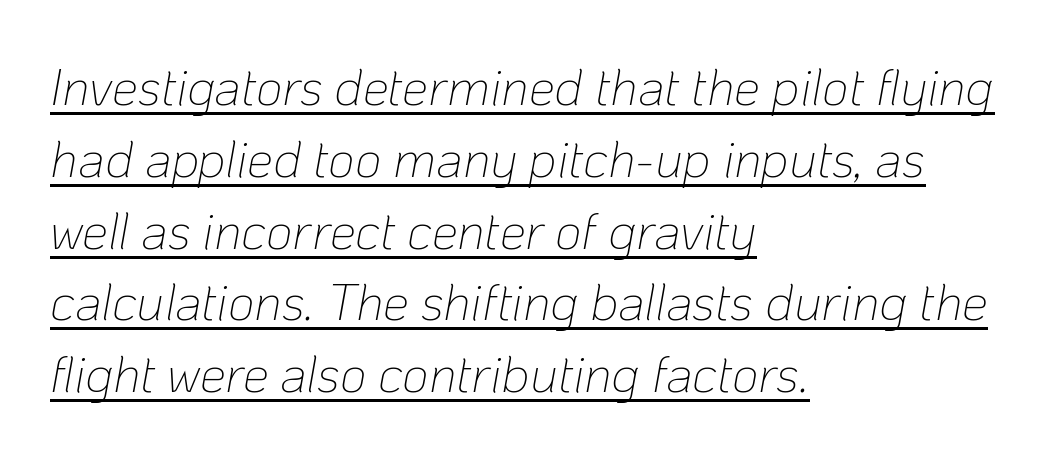
The image shows 52 px thin type, italic (leaning right); set left-aligned, normal line spacing (1.38x), normal letter spacing, underlined; low stroke contrast and a medium x-height.
